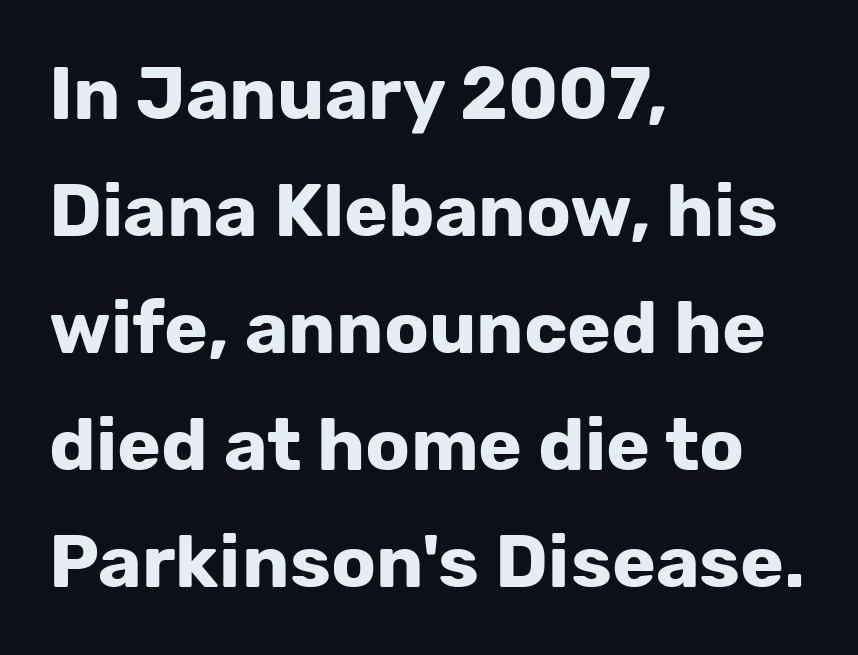
The image shows 74 px bold sans-serif type, upright; set left-aligned, normal line spacing (1.58x), normal letter spacing, not underlined; low stroke contrast and a medium x-height.
